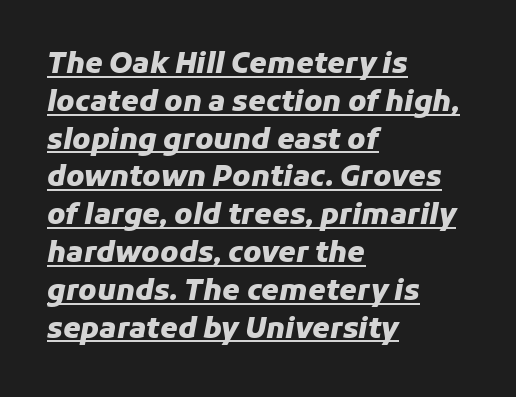
The passage shown is underscored from start to finish. Alignment: flush left. The lines sit at an ordinary, default distance from one another. Designer's note — italics engaged. Characters follow at the spacing the type designer built in.
